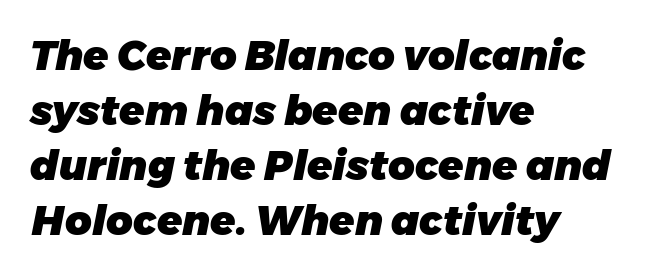
The image shows 41 px heavy type, italic (leaning right); set left-aligned, normal line spacing (1.34x), normal letter spacing, not underlined; low stroke contrast and a medium x-height.
